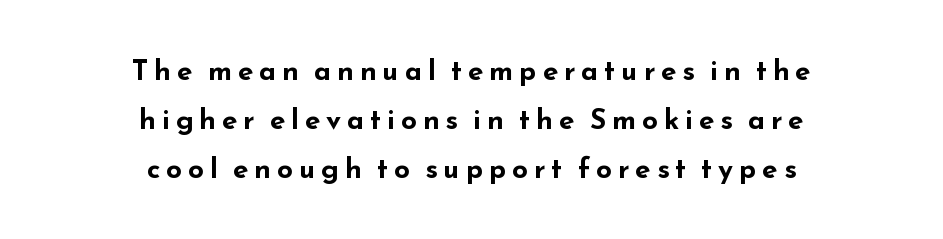
Students, this is bold: see how much ink each stroke carries. Spacing verdict: proportional, widths tailored to each character. The lines in this sample share a center point and differ in where they start and stop. Type style note: lacks serifs. Here the glyphs are tracked loosely, breaking word shapes into spaced letters.
